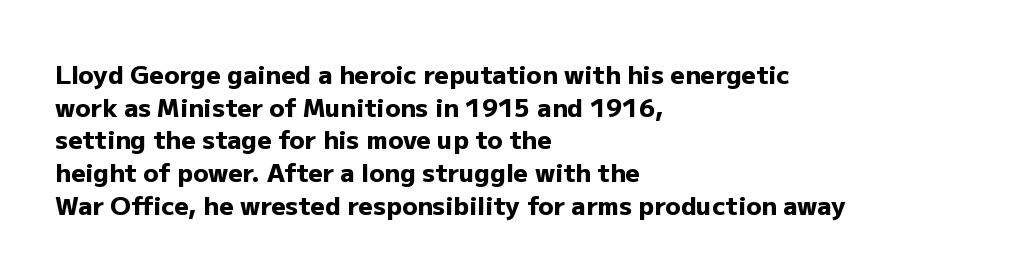
The image shows 25 px bold type, upright; set left-aligned, normal line spacing (1.31x), normal letter spacing, not underlined.
